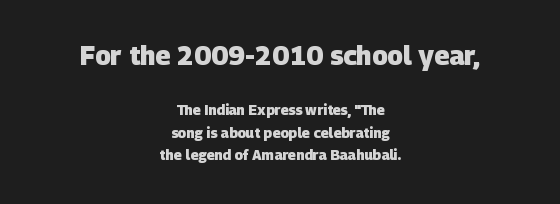
The image shows 26 px bold type; set centered, normal line spacing (1.6x), normal letter spacing, not underlined; the first (top) block is 1.86x larger.
